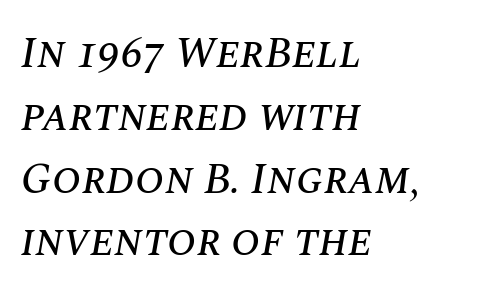
The image shows 43 px text type, italic (leaning right); set left-aligned, normal line spacing (1.46x), normal letter spacing, not underlined; medium stroke contrast and a large x-height.
